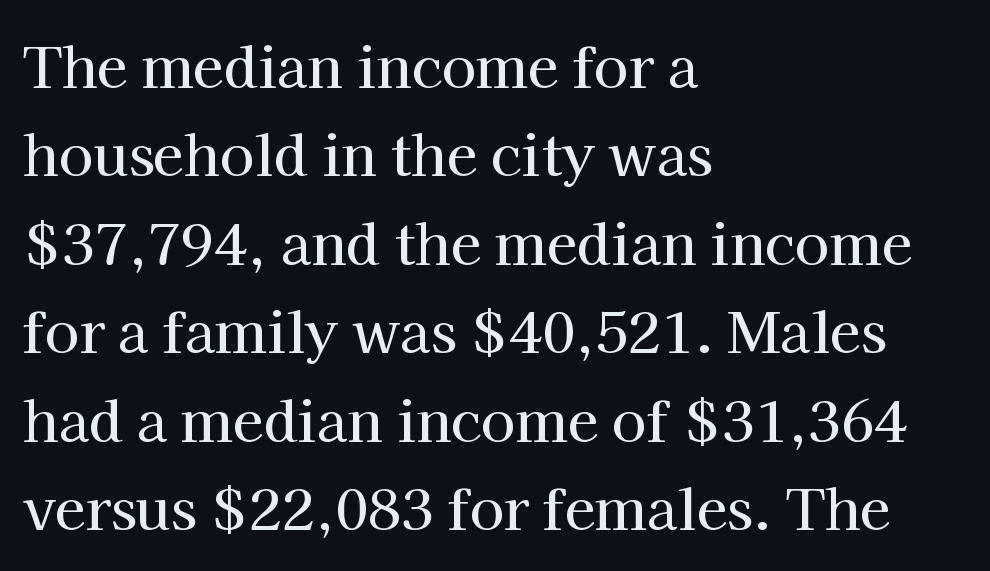
{"serif": "yes", "italic": "no", "width": "normal", "stroke_contrast": "high", "x_height": "medium", "monospaced": "no", "underline": "no", "align": "left", "line_spacing": "normal", "line_spacing_ratio": 1.58, "letter_spacing": "normal", "letter_spacing_em": 0.0, "glyph_px": 56}
